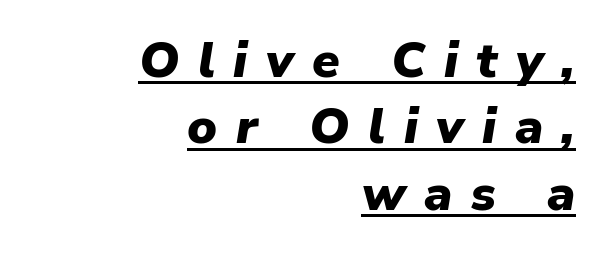
{"italic": "yes", "lean": "right", "slant_degrees": 9, "bold": "yes", "weight": "heavy", "width": "normal", "stroke_contrast": "low", "x_height": "medium", "monospaced": "no", "underline": "yes", "align": "right", "line_spacing": "normal", "line_spacing_ratio": 1.33, "letter_spacing": "wide", "letter_spacing_em": 0.37, "glyph_px": 50}
